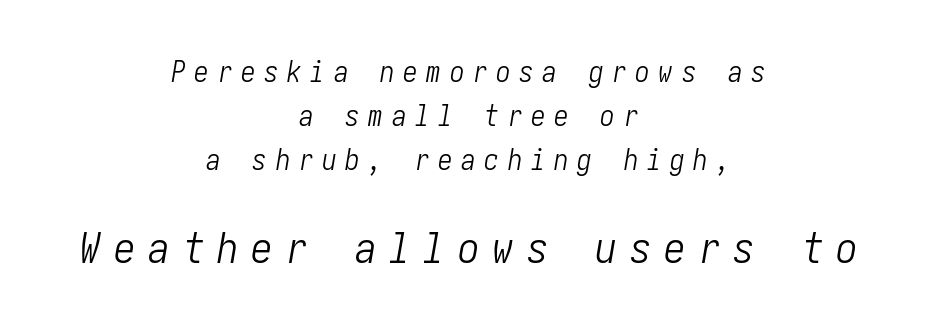
{"italic": "yes", "lean": "right", "slant_degrees": 10, "bold": "no", "weight": "light", "width": "condensed", "stroke_contrast": "low", "x_height": "medium", "underline": "no", "align": "center", "line_spacing": "normal", "line_spacing_ratio": 1.52, "letter_spacing": "wide", "letter_spacing_em": 0.3, "larger_block": "second", "size_ratio": 1.48, "glyph_px": 43}
